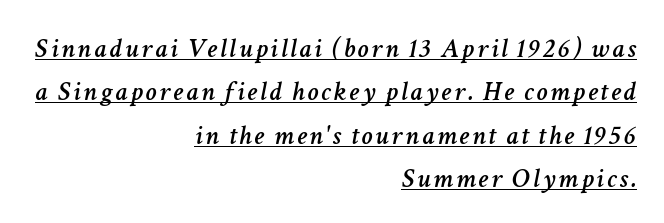
The paragraph shown leans on its right margin. Varying glyph widths throughout — classic text-font behaviour. The face used here has a pronounced slope to its letters. Glance below the letters and you will spot a drawn line. Successive baselines arrive at the customary interval.
